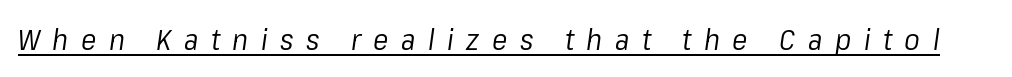
Q: Is the text bold? A: No.
Q: Is the text italic (slanted)? A: Yes, it leans right by about 8 degrees.
Q: Is the text underlined? A: Yes.
Q: Is the spacing between letters normal or unusually wide? A: Unusually wide.
Q: Width (condensed, normal, or wide)? A: Normal.
Q: Stroke contrast? A: Low.
Q: x-height? A: Medium.
Q: Monospaced? A: No.
